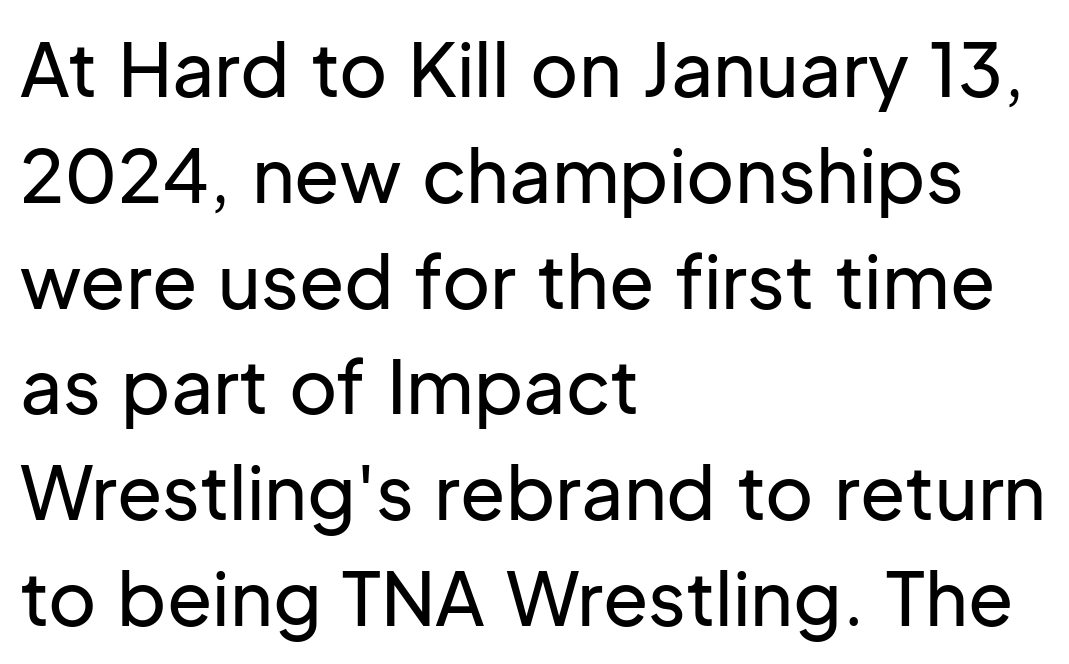
The image shows 74 px sans-serif type, upright; set left-aligned, normal line spacing (1.43x), normal letter spacing, not underlined; low stroke contrast and a medium x-height.
